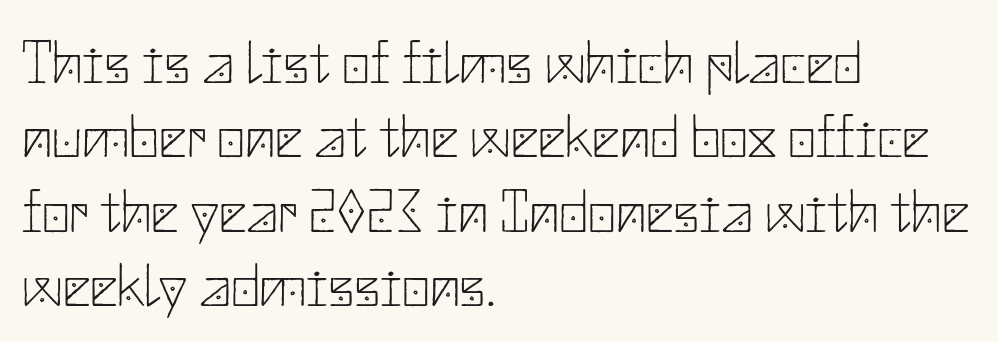
Unlike italic type, these characters show no tilt at all. Rule under the text: the space is simply empty. Here the glyphs are tracked normally, forming tight word shapes. Teacher's note: observe the even left margin — that is flush-left alignment.
